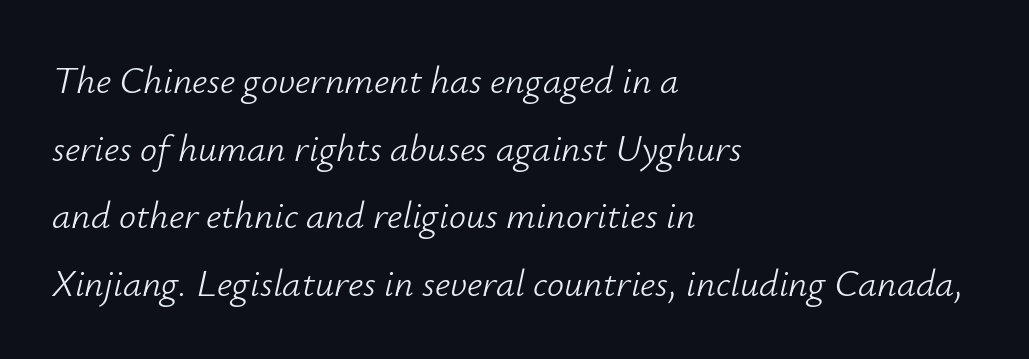
Q: Is the text bold? A: No.
Q: Is the text italic (slanted)? A: Yes, it leans right by about 12 degrees.
Q: Is the text underlined? A: No.
Q: How is the paragraph aligned? A: Left-aligned.
Q: Is the spacing between letters normal or unusually wide? A: Normal.
Q: Width (condensed, normal, or wide)? A: Normal.
Q: Stroke contrast? A: Low.
Q: x-height? A: Small.
Q: Monospaced? A: No.
